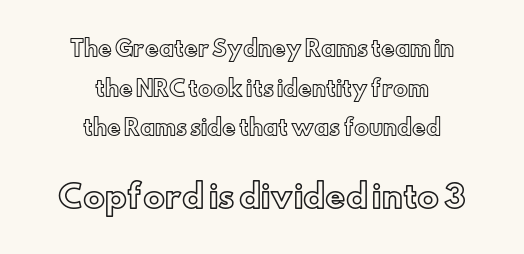
Q: Is the text italic (slanted)? A: No, it is upright.
Q: Is the text underlined? A: No.
Q: How is the paragraph aligned? A: Centered.
Q: Is the spacing between letters normal or unusually wide? A: Normal.
Q: Which block of text is set in a larger size, the first (top) or the second (bottom)? A: The second (bottom) one.
Q: Width (condensed, normal, or wide)? A: Normal.
Q: x-height? A: Small.
Q: Monospaced? A: No.
